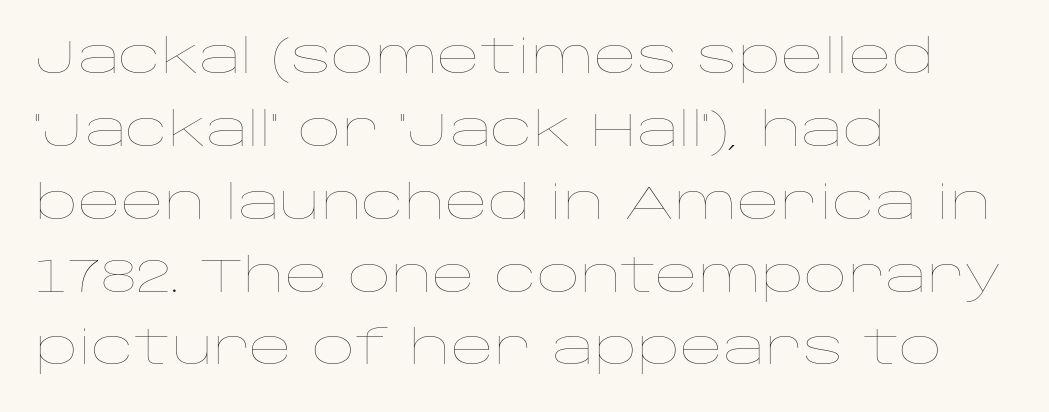
The image shows 47 px thin, wide type, upright; set left-aligned, normal line spacing (1.55x), normal letter spacing, not underlined; low stroke contrast and a large x-height.
